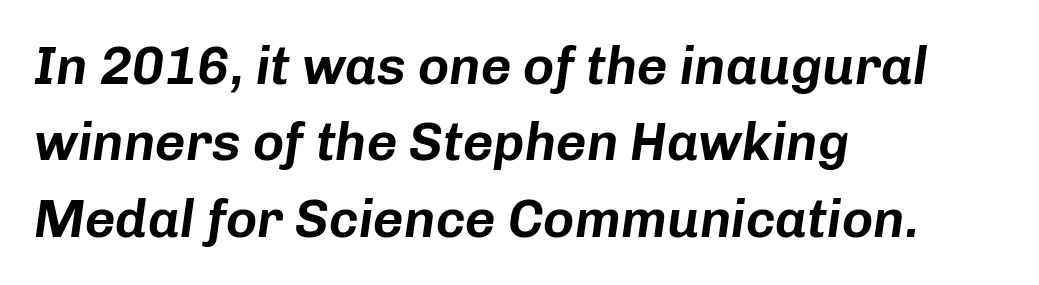
The image shows 53 px text type, italic (leaning right); set left-aligned, normal line spacing (1.44x), normal letter spacing, not underlined; low stroke contrast and a medium x-height.
